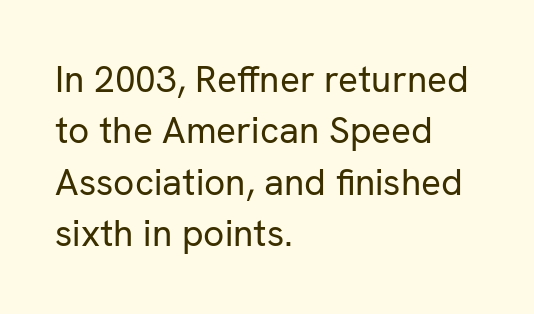
The typeface has the unassuming heft of standard copy or less. The lettering holds an erect, upright posture throughout. A normal amount of white space separates one row of letters from the next. Do the characters align in a grid? No, the font is proportional. Type style note: lacks serifs. The space directly below the letters is spotless.
